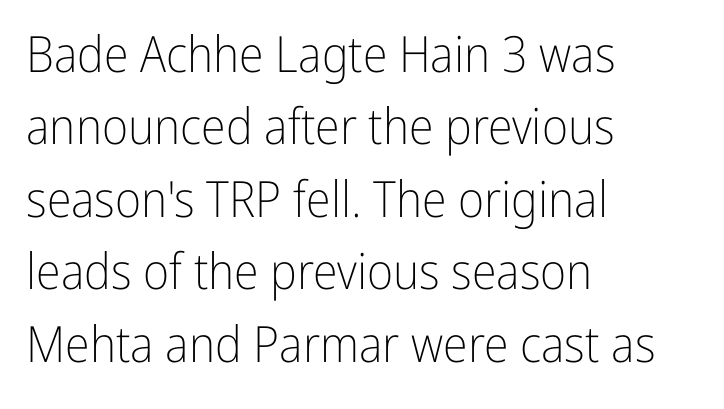
Q: Is the text bold? A: No.
Q: Is the text italic (slanted)? A: No, it is upright.
Q: Is the typeface a serif or a sans-serif typeface? A: Sans-serif.
Q: Is the text underlined? A: No.
Q: How is the paragraph aligned? A: Left-aligned.
Q: Is the spacing between letters normal or unusually wide? A: Normal.
Q: Is the spacing between lines tight, normal or loose? A: Normal.
Q: Width (condensed, normal, or wide)? A: Condensed.
Q: Stroke contrast? A: Low.
Q: x-height? A: Medium.
Q: Monospaced? A: No.
